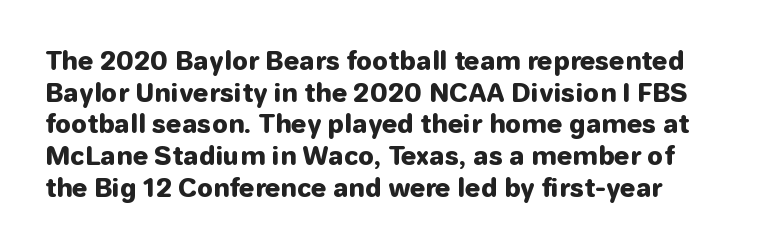
Q: Is the text bold? A: Yes.
Q: Is the text italic (slanted)? A: No, it is upright.
Q: Is the text underlined? A: No.
Q: Is the spacing between letters normal or unusually wide? A: Normal.
Q: Is the spacing between lines tight, normal or loose? A: Normal.
